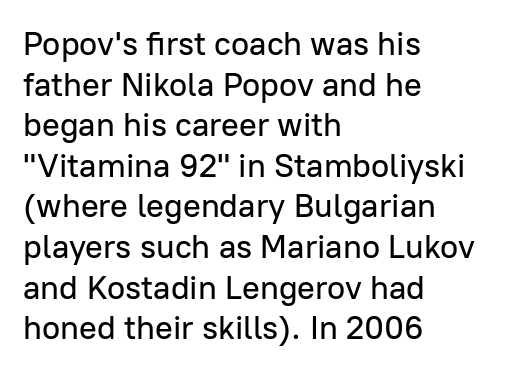
Look at the tracking — it's just the regular setting, nothing added. Any mark beneath the type? The region is blank. Short and long lines alike share a common starting point at left. Tall strokes in this sample are plumb rather than angled.
